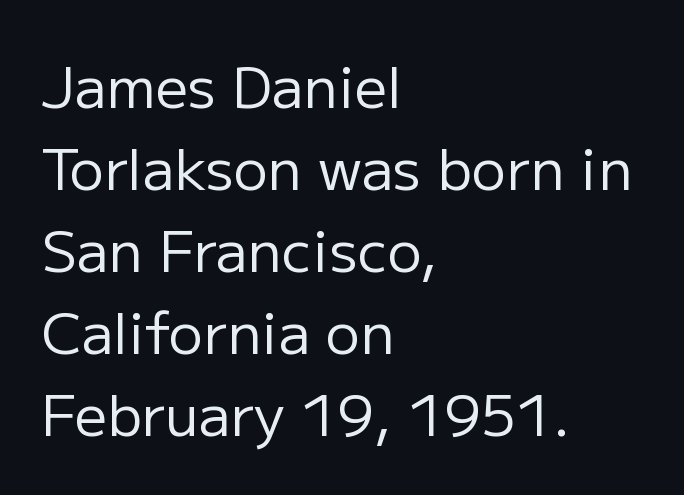
Q: Is the text bold? A: No.
Q: Is the text italic (slanted)? A: No, it is upright.
Q: Is the typeface a serif or a sans-serif typeface? A: Sans-serif.
Q: Is the text underlined? A: No.
Q: How is the paragraph aligned? A: Left-aligned.
Q: Is the spacing between letters normal or unusually wide? A: Normal.
Q: Is the spacing between lines tight, normal or loose? A: Normal.
Q: Width (condensed, normal, or wide)? A: Normal.
Q: Stroke contrast? A: Low.
Q: x-height? A: Medium.
Q: Monospaced? A: No.
